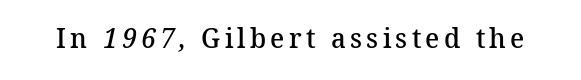
The image shows 28 px semibold serif type; set not underlined; medium stroke contrast and a medium x-height.
